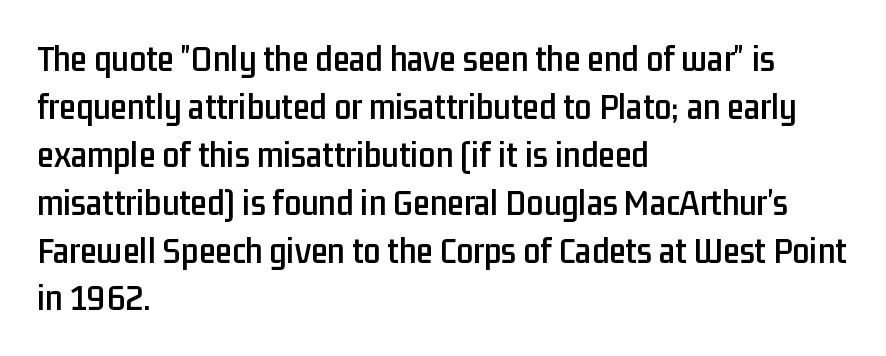
Q: Is the text italic (slanted)? A: No, it is upright.
Q: Is the typeface a serif or a sans-serif typeface? A: Sans-serif.
Q: Is the text underlined? A: No.
Q: How is the paragraph aligned? A: Left-aligned.
Q: Is the spacing between letters normal or unusually wide? A: Normal.
Q: Is the spacing between lines tight, normal or loose? A: Normal.
Q: Width (condensed, normal, or wide)? A: Condensed.
Q: Stroke contrast? A: Low.
Q: x-height? A: Medium.
Q: Monospaced? A: No.
